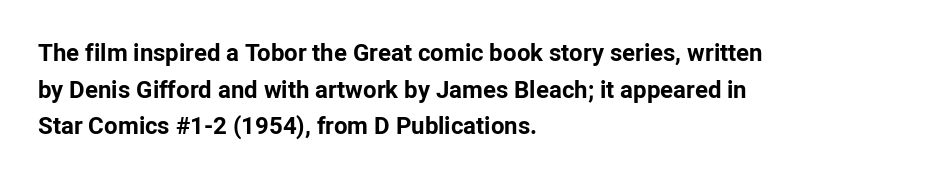
The image shows 24 px bold type, upright; set left-aligned, normal line spacing (1.53x), normal letter spacing, not underlined.
